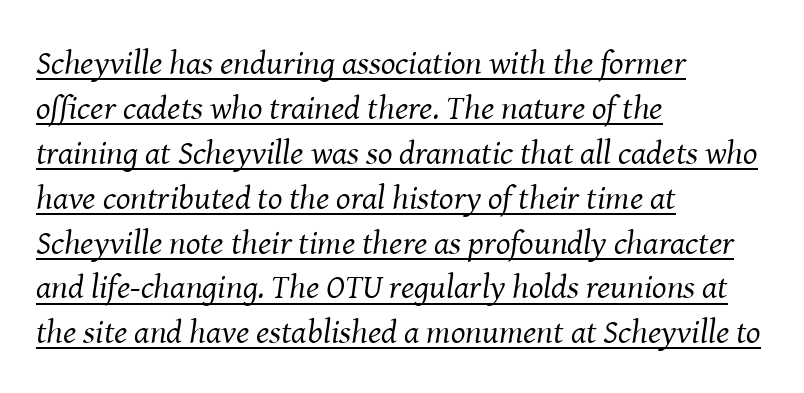
Students, observe the line beneath the letters — that is underlining. Characters are canted at an angle relative to the baseline's perpendicular. Is the block centered? No — it sits flush against the left margin. Students, observe: this is what conventionally led text looks like.
